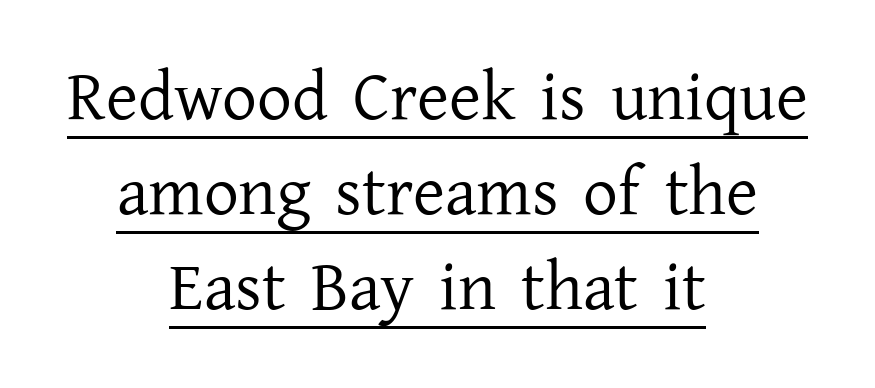
Compared with undecorated copy, this sample adds a rule below the words. The lines are quadded center. The passage shown is typeset with a serif family. Leading: standard. The face used here is rendered with its standard letterfit. Proportional: the letters do not fall into vertical columns.
